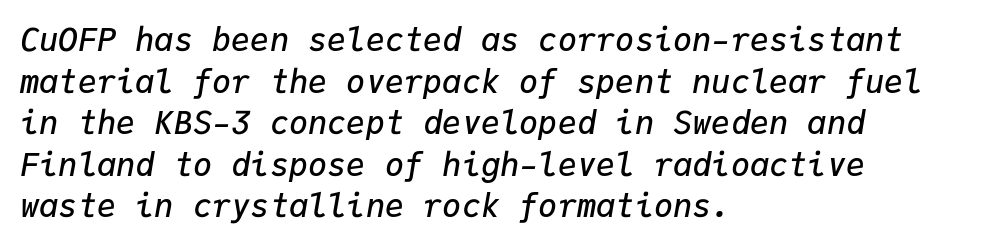
Q: Is the text bold? A: Semi-bold.
Q: Is the text italic (slanted)? A: Yes, it leans right by about 9 degrees.
Q: Is the text underlined? A: No.
Q: How is the paragraph aligned? A: Left-aligned.
Q: Is the spacing between letters normal or unusually wide? A: Normal.
Q: Is the spacing between lines tight, normal or loose? A: Normal.
Q: Width (condensed, normal, or wide)? A: Normal.
Q: Stroke contrast? A: Low.
Q: x-height? A: Medium.
Q: Monospaced? A: Yes.
